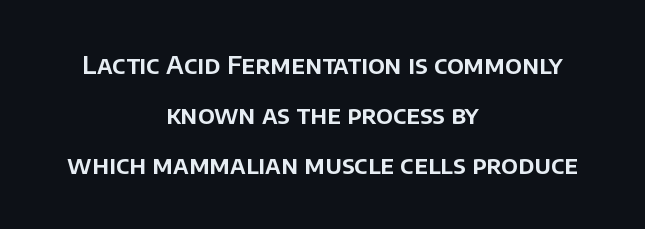
{"italic": "no", "underline": "no", "align": "center", "line_spacing": "loose", "line_spacing_ratio": 2.01, "letter_spacing": "normal", "letter_spacing_em": 0.0, "glyph_px": 25}
